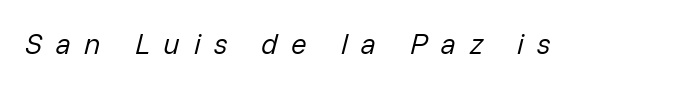
The image shows 29 px regular-weight type, italic (leaning right); set unusually wide letter spacing (+0.46 em), not underlined; low stroke contrast and a medium x-height.
